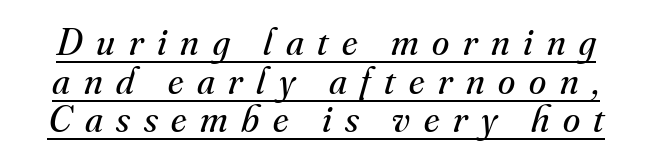
Q: Is the text bold? A: No.
Q: Is the text italic (slanted)? A: Yes, it leans right by about 16 degrees.
Q: Is the typeface a serif or a sans-serif typeface? A: Serif.
Q: Is the text underlined? A: Yes.
Q: Is the spacing between letters normal or unusually wide? A: Unusually wide.
Q: Is the spacing between lines tight, normal or loose? A: Tight.
Q: Width (condensed, normal, or wide)? A: Normal.
Q: Stroke contrast? A: Medium.
Q: x-height? A: Small.
Q: Monospaced? A: No.
